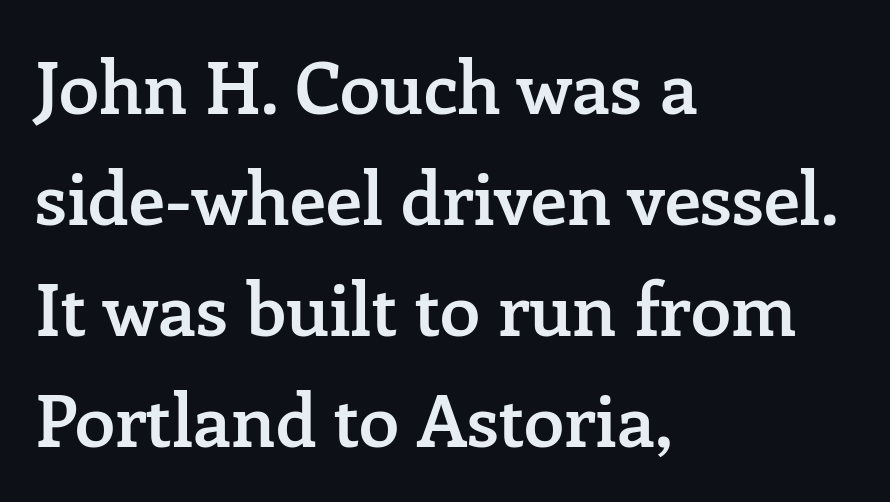
Horizontally, the lines are justified to the leading edge only. Examine the stroke ends and you'll spot serifs. Does the lettering tilt? It doesn't — this is upright. The gaps between neighbouring characters are ordinary and unremarkable. Nobody drew a line under any word here. Its strokes are somewhat broadened, the hallmark of semibold type.
